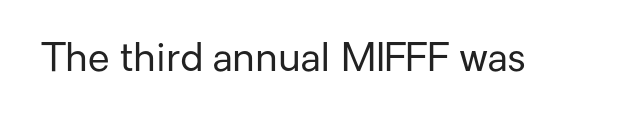
A typesetter would mark this as roman, not italic. The glyphs are unaccompanied by any horizontal stroke below them. The weight tops out at a normal text grade. Here the glyphs are tracked normally, forming tight word shapes. Letterform terminals end flat and unadorned throughout the passage.
